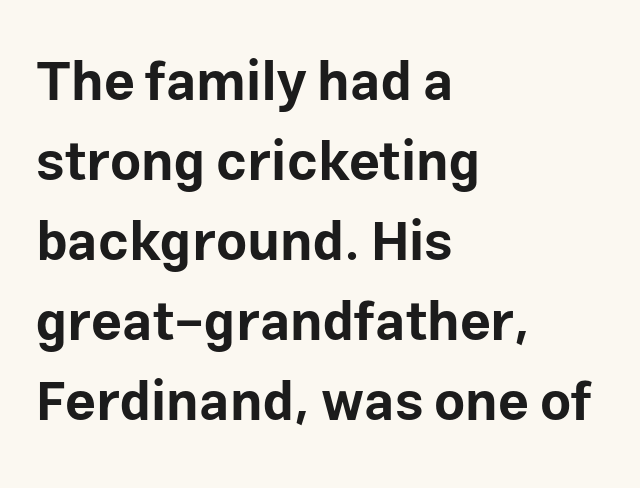
Q: Is the text bold? A: Yes.
Q: Is the text italic (slanted)? A: No, it is upright.
Q: Is the typeface a serif or a sans-serif typeface? A: Sans-serif.
Q: Is the text underlined? A: No.
Q: How is the paragraph aligned? A: Left-aligned.
Q: Is the spacing between letters normal or unusually wide? A: Normal.
Q: Is the spacing between lines tight, normal or loose? A: Normal.
Q: Width (condensed, normal, or wide)? A: Normal.
Q: Stroke contrast? A: Low.
Q: x-height? A: Medium.
Q: Monospaced? A: No.
